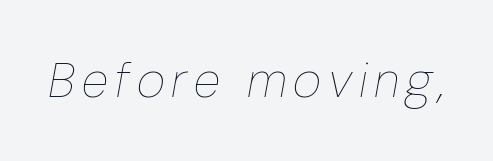
Q: Is the text bold? A: No.
Q: Is the text italic (slanted)? A: Yes, it leans right by about 10 degrees.
Q: Is the text underlined? A: No.
Q: Width (condensed, normal, or wide)? A: Condensed.
Q: Stroke contrast? A: Low.
Q: x-height? A: Medium.
Q: Monospaced? A: No.
